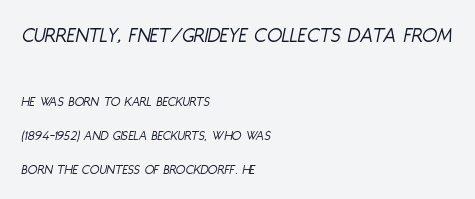
The image shows 22 px text type, italic (leaning right); set left-aligned, loose line spacing (2.43x), normal letter spacing, not underlined; the first (top) block is 1.57x larger.
